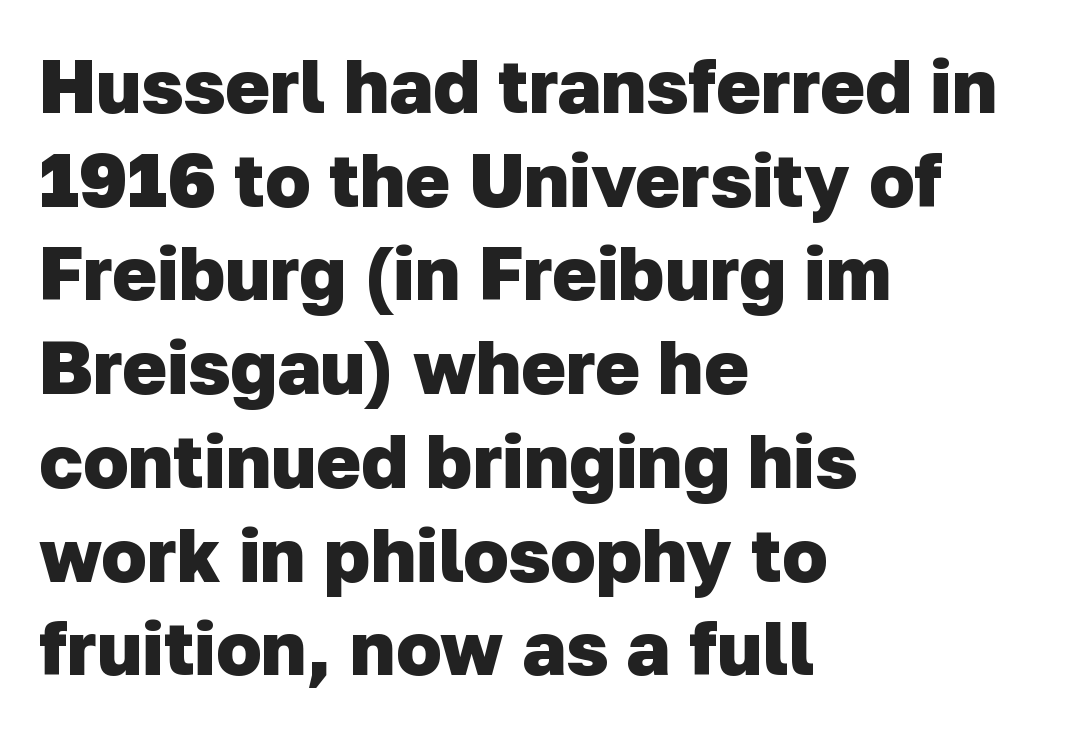
The image shows 75 px heavy sans-serif type; set left-aligned, normal line spacing (1.25x), normal letter spacing, not underlined; low stroke contrast and a medium x-height.
